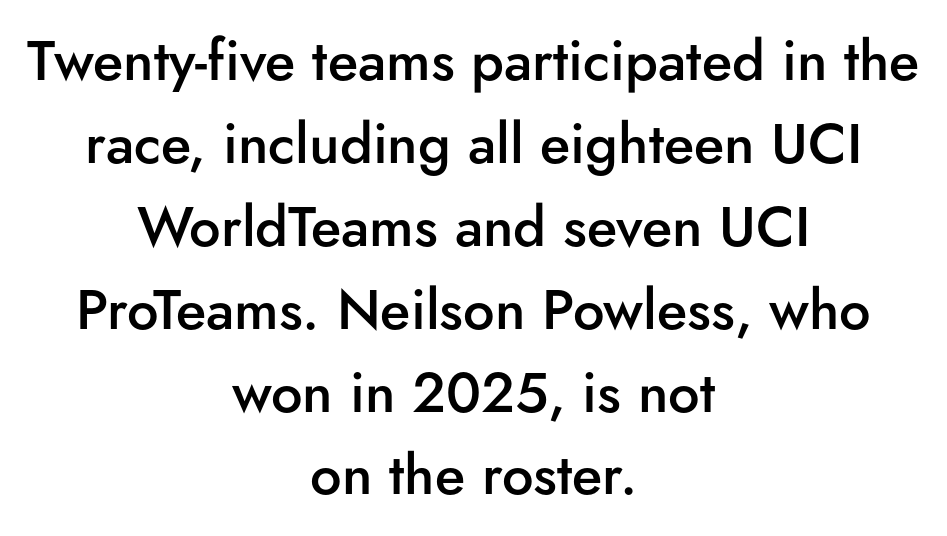
Q: Is the text bold? A: Semi-bold.
Q: Is the text italic (slanted)? A: No, it is upright.
Q: Is the typeface a serif or a sans-serif typeface? A: Sans-serif.
Q: Is the text underlined? A: No.
Q: How is the paragraph aligned? A: Centered.
Q: Is the spacing between letters normal or unusually wide? A: Normal.
Q: Is the spacing between lines tight, normal or loose? A: Normal.
Q: Width (condensed, normal, or wide)? A: Normal.
Q: Stroke contrast? A: Low.
Q: x-height? A: Small.
Q: Monospaced? A: No.
